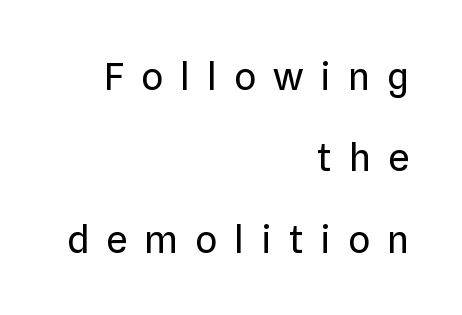
The image shows 38 px regular-weight sans-serif type, upright; set right-aligned, loose line spacing (2.14x), unusually wide letter spacing (+0.45 em), not underlined; low stroke contrast and a medium x-height.
